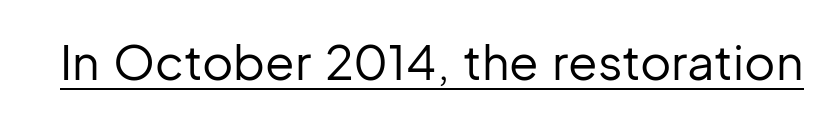
Q: Is the text bold? A: No.
Q: Is the text italic (slanted)? A: No, it is upright.
Q: Is the typeface a serif or a sans-serif typeface? A: Sans-serif.
Q: Is the text underlined? A: Yes.
Q: Is the spacing between letters normal or unusually wide? A: Normal.
Q: Width (condensed, normal, or wide)? A: Normal.
Q: Stroke contrast? A: Low.
Q: x-height? A: Medium.
Q: Monospaced? A: No.
